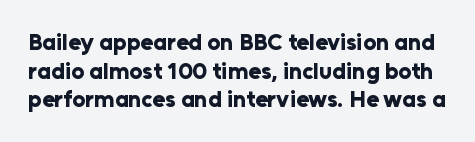
Anything drawn beneath the words? Only blank space. This sample keeps an unexceptional amount of space between lines. The letters are bold, with thick, heavy strokes. Words appear dense and cohesive because spacing is normal. Notice how the stems are strictly vertical — no italics here.
